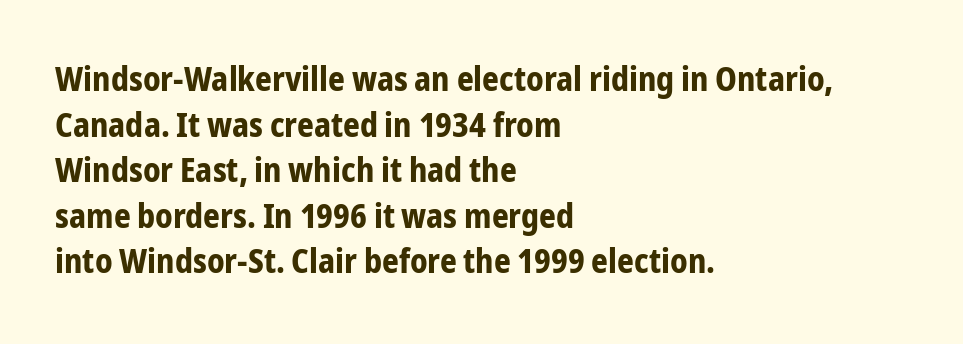
Q: Is the text bold? A: Yes.
Q: Is the text italic (slanted)? A: No, it is upright.
Q: Is the typeface a serif or a sans-serif typeface? A: Sans-serif.
Q: Is the text underlined? A: No.
Q: How is the paragraph aligned? A: Left-aligned.
Q: Is the spacing between letters normal or unusually wide? A: Normal.
Q: Is the spacing between lines tight, normal or loose? A: Normal.
Q: Width (condensed, normal, or wide)? A: Condensed.
Q: Stroke contrast? A: Low.
Q: x-height? A: Medium.
Q: Monospaced? A: No.
